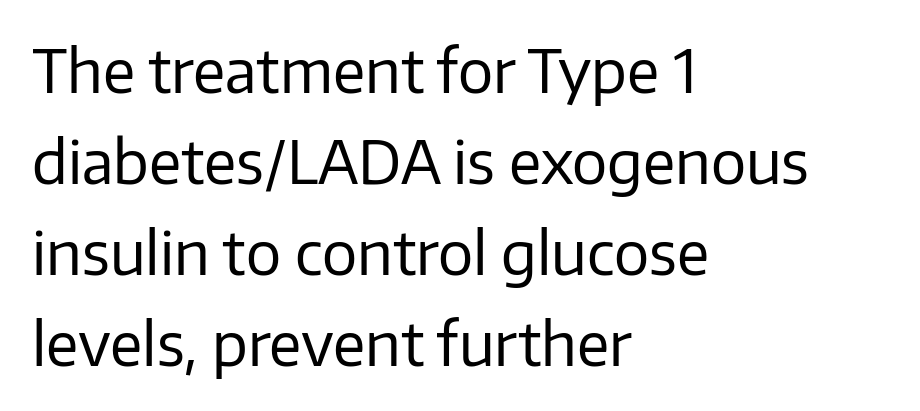
The image shows 59 px regular-weight sans-serif type, upright; set left-aligned, normal line spacing (1.54x), normal letter spacing, not underlined; low stroke contrast and a medium x-height.
